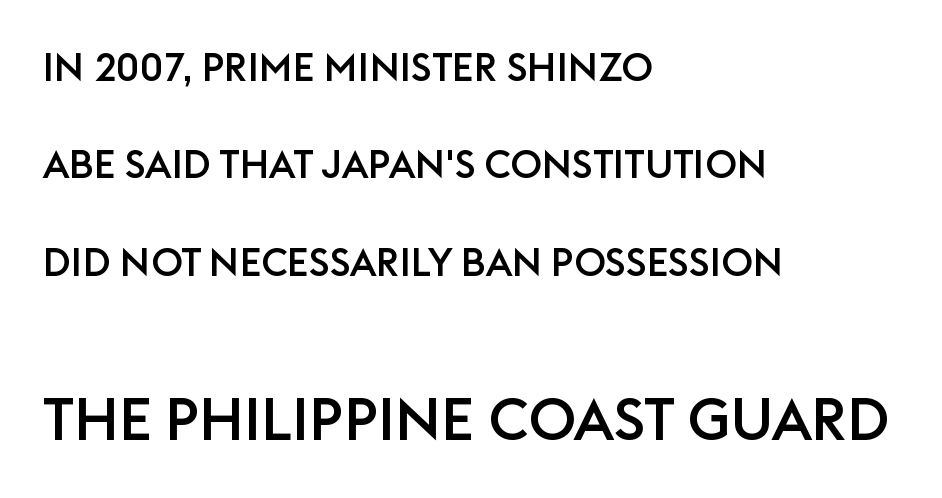
Q: Is the text italic (slanted)? A: No, it is upright.
Q: Is the typeface a serif or a sans-serif typeface? A: Sans-serif.
Q: Is the text underlined? A: No.
Q: How is the paragraph aligned? A: Left-aligned.
Q: Is the spacing between letters normal or unusually wide? A: Normal.
Q: Is the spacing between lines tight, normal or loose? A: Loose.
Q: Which block of text is set in a larger size, the first (top) or the second (bottom)? A: The second (bottom) one.
Q: Width (condensed, normal, or wide)? A: Normal.
Q: Stroke contrast? A: Low.
Q: x-height? A: Large.
Q: Monospaced? A: No.
